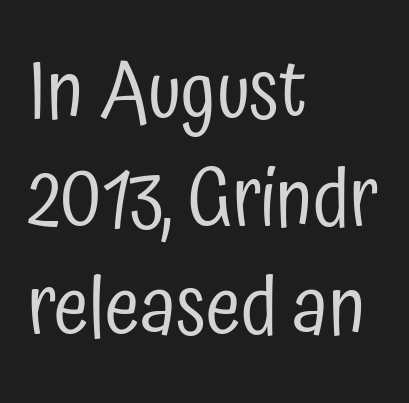
The image shows 80 px regular-weight, condensed sans-serif type, upright; set left-aligned, normal line spacing (1.35x), normal letter spacing, not underlined; low stroke contrast and a medium x-height.
